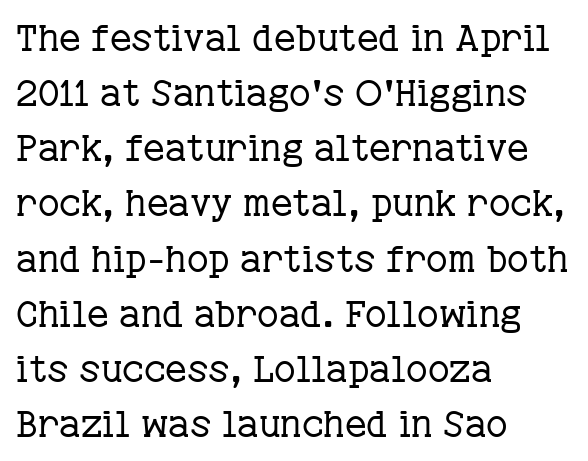
In terms of letterspacing, this is plain default setting. The lines sit at an ordinary, default distance from one another. Is this a sans? No — the strokes have serifs. A roman cut, with each character standing at attention.
